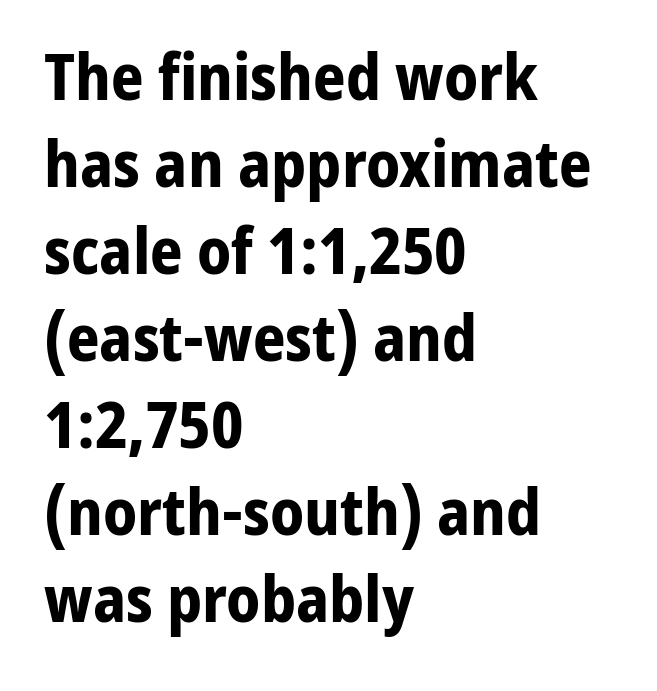
Q: Is the text bold? A: Yes.
Q: Is the text italic (slanted)? A: No, it is upright.
Q: Is the typeface a serif or a sans-serif typeface? A: Sans-serif.
Q: Is the text underlined? A: No.
Q: How is the paragraph aligned? A: Left-aligned.
Q: Is the spacing between letters normal or unusually wide? A: Normal.
Q: Is the spacing between lines tight, normal or loose? A: Normal.
Q: Width (condensed, normal, or wide)? A: Normal.
Q: Stroke contrast? A: Low.
Q: x-height? A: Medium.
Q: Monospaced? A: No.
